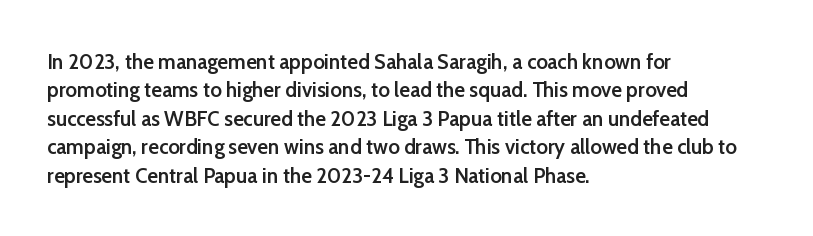
Tall strokes in this sample are plumb rather than angled. Caption: multi-line text, flush left, ragged right. Underline: absent. No extra tracking has been applied to these lines. The passage shown stacks its lines at a standard gap.
